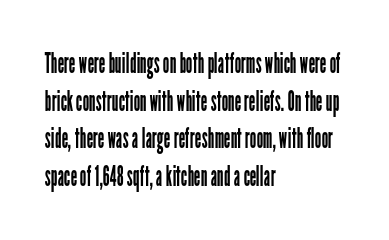
The tracking reads as untouched default to a designer's eye. Stems and bowls with no extra thickness — not bold. Think of a printed novel: that variable character pitch is what you see here. Rendered with straight, roman letterforms.
